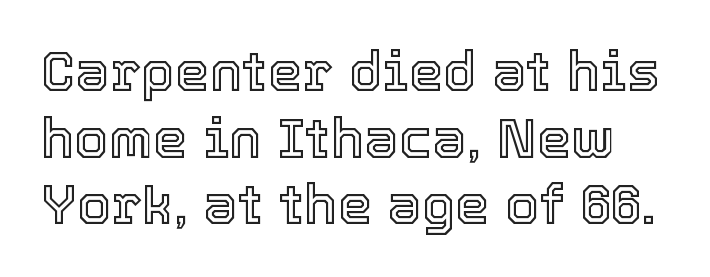
Q: Is the text italic (slanted)? A: No, it is upright.
Q: Is the text underlined? A: No.
Q: Is the spacing between letters normal or unusually wide? A: Normal.
Q: Width (condensed, normal, or wide)? A: Normal.
Q: x-height? A: Medium.
Q: Monospaced? A: No.
